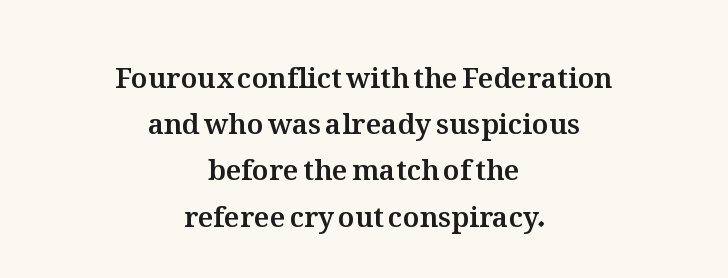
Caption: standard tracking, unaltered. Alignment: centered. If you drew a line through each stem, it would be perfectly vertical. These lines are rendered in a variable-pitch font. The designer left line spacing at the default. Clear beneath every line of the passage.
